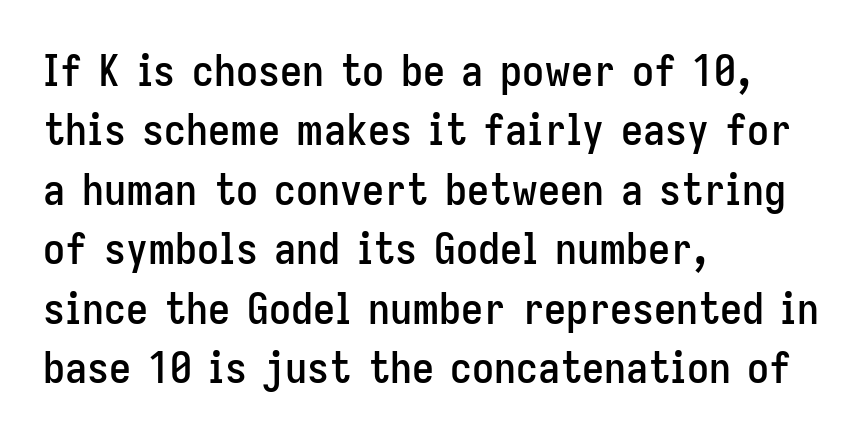
Q: Is the text italic (slanted)? A: No, it is upright.
Q: Is the typeface a serif or a sans-serif typeface? A: Sans-serif.
Q: Is the text underlined? A: No.
Q: How is the paragraph aligned? A: Left-aligned.
Q: Is the spacing between letters normal or unusually wide? A: Normal.
Q: Is the spacing between lines tight, normal or loose? A: Normal.
Q: Width (condensed, normal, or wide)? A: Condensed.
Q: Stroke contrast? A: Low.
Q: x-height? A: Medium.
Q: Monospaced? A: No.
